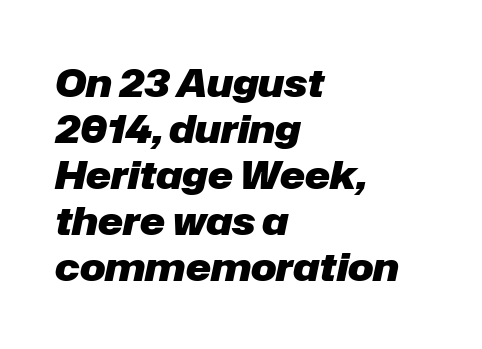
{"italic": "yes", "lean": "right", "slant_degrees": 12, "bold": "yes", "weight": "heavy", "width": "normal", "stroke_contrast": "low", "x_height": "medium", "monospaced": "no", "underline": "no", "align": "left", "line_spacing_ratio": 1.21, "letter_spacing": "normal", "letter_spacing_em": 0.0, "glyph_px": 38}
